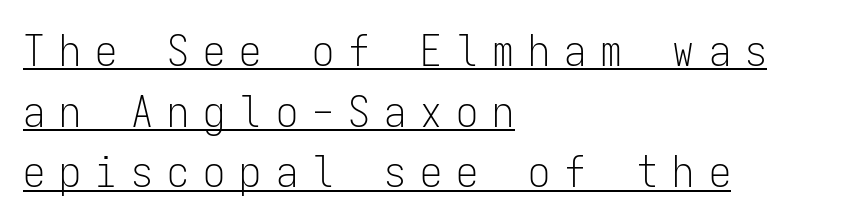
Weight class: somewhere from thin through regular. The leading is moderate, giving the passage an even texture. Somebody hit Ctrl+U on this one — the words are underlined. Spacing between characters has been opened up far beyond the box default. Does the type have serifs? No, each stem ends abruptly.
